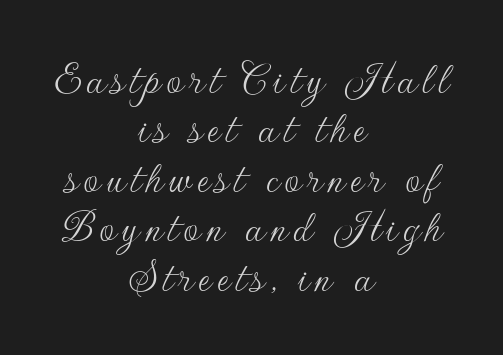
The image shows 48 px thin sans-serif type; set centered, tight line spacing (1.03x), not underlined; low stroke contrast and a small x-height.
